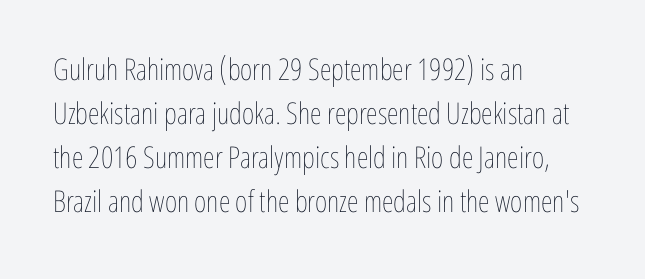
Q: Is the text bold? A: No.
Q: Is the text italic (slanted)? A: No, it is upright.
Q: Is the text underlined? A: No.
Q: How is the paragraph aligned? A: Left-aligned.
Q: Is the spacing between letters normal or unusually wide? A: Normal.
Q: Is the spacing between lines tight, normal or loose? A: Normal.
Q: Width (condensed, normal, or wide)? A: Condensed.
Q: Stroke contrast? A: Low.
Q: x-height? A: Medium.
Q: Monospaced? A: No.
